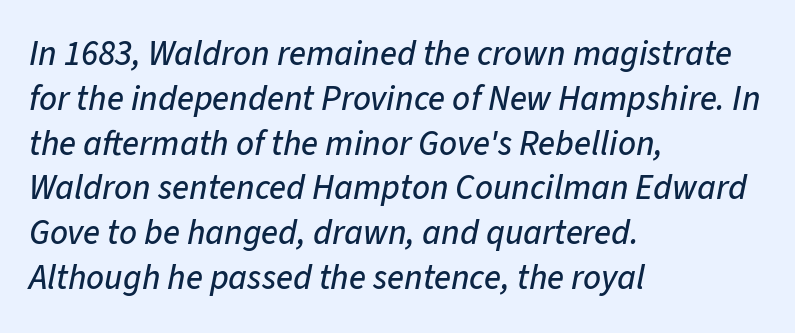
Q: Is the text italic (slanted)? A: Yes, it leans right by about 11 degrees.
Q: Is the text underlined? A: No.
Q: How is the paragraph aligned? A: Left-aligned.
Q: Is the spacing between letters normal or unusually wide? A: Normal.
Q: Is the spacing between lines tight, normal or loose? A: Normal.
Q: Width (condensed, normal, or wide)? A: Normal.
Q: Stroke contrast? A: Low.
Q: x-height? A: Medium.
Q: Monospaced? A: No.
